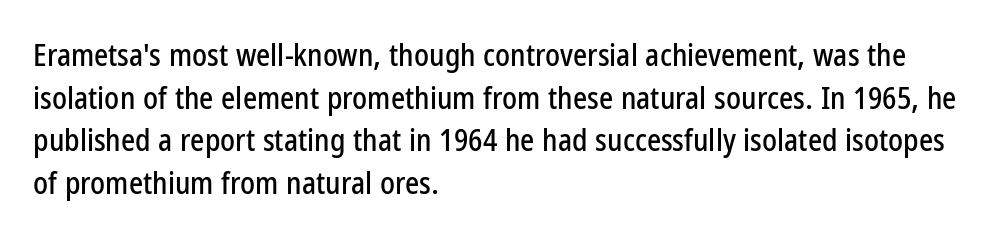
The image shows 30 px condensed sans-serif type, upright; set left-aligned, normal line spacing (1.42x), normal letter spacing, not underlined; low stroke contrast and a medium x-height.
